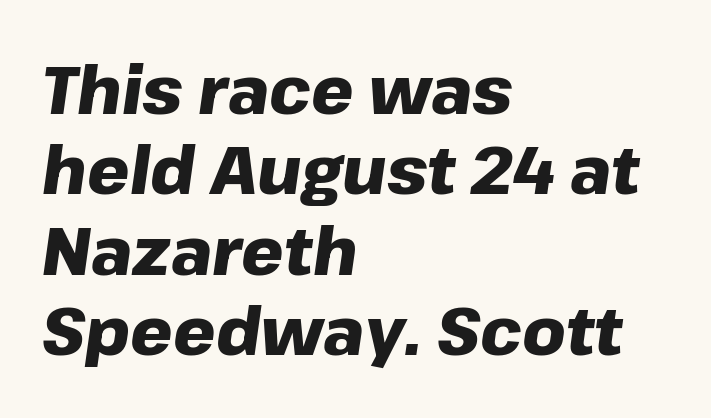
{"italic": "yes", "lean": "right", "slant_degrees": 8, "bold": "yes", "weight": "heavy", "width": "normal", "stroke_contrast": "low", "x_height": "medium", "monospaced": "no", "underline": "no", "align": "left", "line_spacing_ratio": 1.2, "letter_spacing": "normal", "letter_spacing_em": 0.0, "glyph_px": 67}
